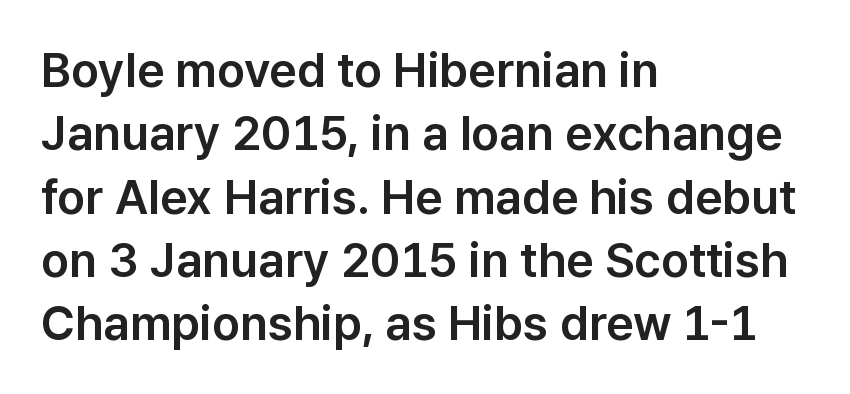
Q: Is the text italic (slanted)? A: No, it is upright.
Q: Is the typeface a serif or a sans-serif typeface? A: Sans-serif.
Q: Is the text underlined? A: No.
Q: How is the paragraph aligned? A: Left-aligned.
Q: Is the spacing between letters normal or unusually wide? A: Normal.
Q: Is the spacing between lines tight, normal or loose? A: Normal.
Q: Width (condensed, normal, or wide)? A: Normal.
Q: Stroke contrast? A: Low.
Q: x-height? A: Medium.
Q: Monospaced? A: No.
